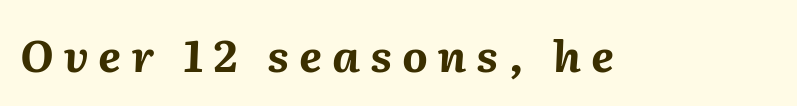
Q: Is the text bold? A: Yes.
Q: Is the text italic (slanted)? A: Yes, it leans right by about 2 degrees.
Q: Is the text underlined? A: No.
Q: Is the spacing between letters normal or unusually wide? A: Unusually wide.
Q: Width (condensed, normal, or wide)? A: Normal.
Q: Stroke contrast? A: Medium.
Q: x-height? A: Medium.
Q: Monospaced? A: No.
